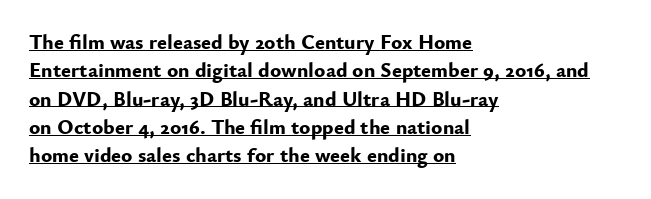
The image shows 21 px bold type, upright; set left-aligned, normal line spacing (1.35x), normal letter spacing, underlined.
